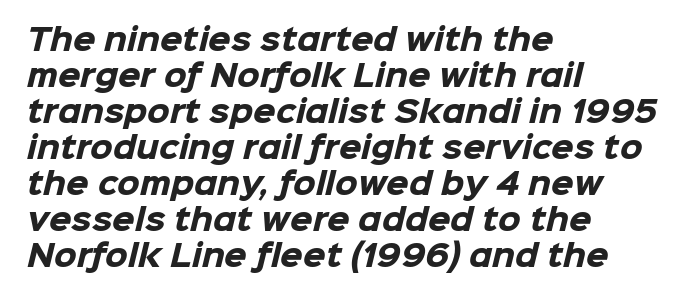
{"serif": "no", "bold": "yes", "weight": "heavy", "width": "normal", "stroke_contrast": "low", "x_height": "medium", "monospaced": "no", "underline": "no", "align": "left", "line_spacing_ratio": 1.24, "letter_spacing": "normal", "letter_spacing_em": 0.0, "glyph_px": 29}
